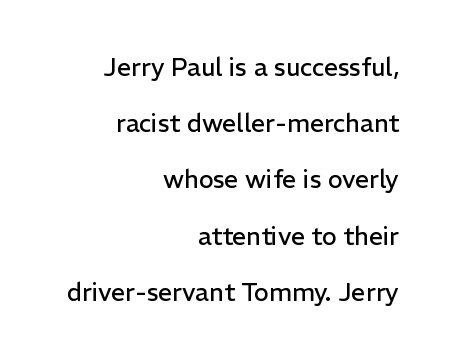
The image shows 25 px text type, upright; set right-aligned, loose line spacing (2.25x), normal letter spacing, not underlined.
